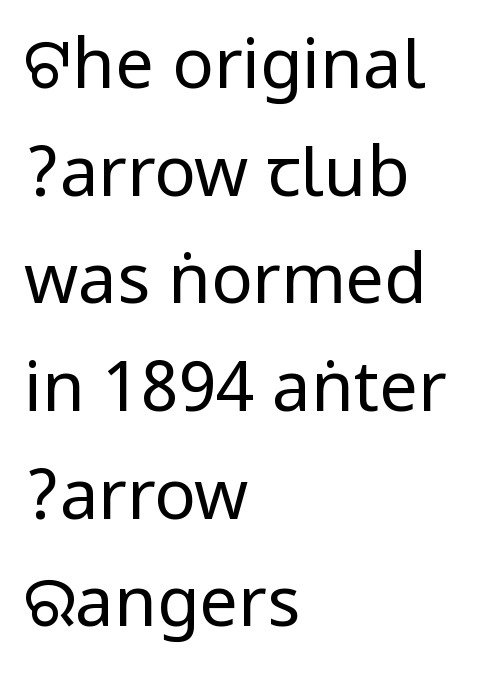
Q: Is the text bold? A: No.
Q: Is the text italic (slanted)? A: No, it is upright.
Q: Is the typeface a serif or a sans-serif typeface? A: Sans-serif.
Q: Is the text underlined? A: No.
Q: How is the paragraph aligned? A: Left-aligned.
Q: Is the spacing between letters normal or unusually wide? A: Normal.
Q: Is the spacing between lines tight, normal or loose? A: Normal.
Q: Width (condensed, normal, or wide)? A: Condensed.
Q: Stroke contrast? A: Low.
